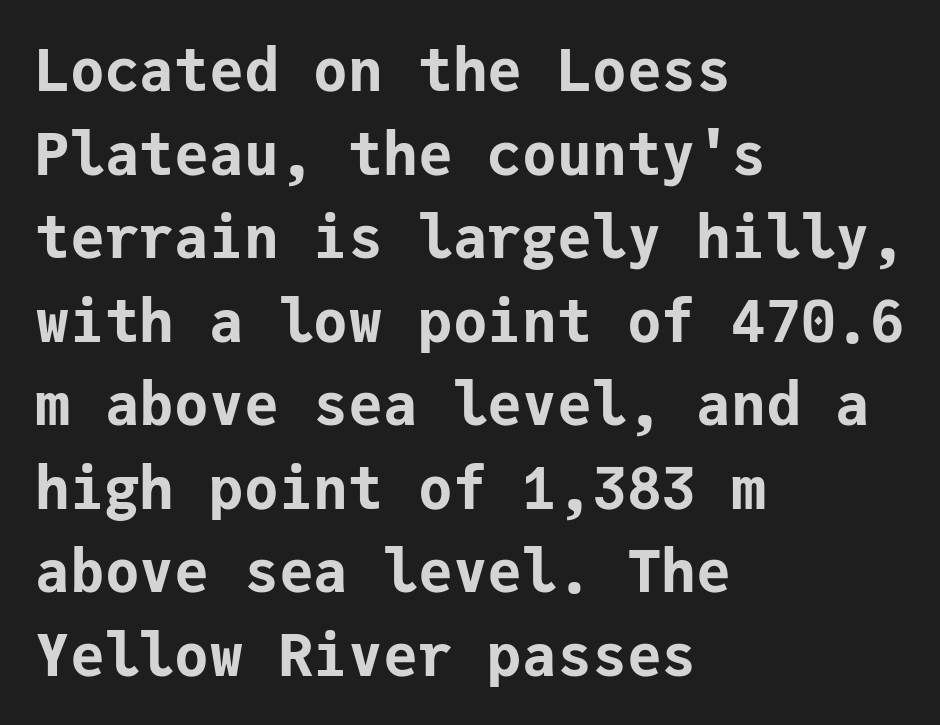
{"serif": "no", "italic": "no", "bold": "yes", "weight": "bold", "width": "normal", "stroke_contrast": "low", "x_height": "medium", "monospaced": "yes", "underline": "no", "align": "left", "line_spacing": "normal", "line_spacing_ratio": 1.44, "letter_spacing": "normal", "letter_spacing_em": 0.0, "glyph_px": 58}
